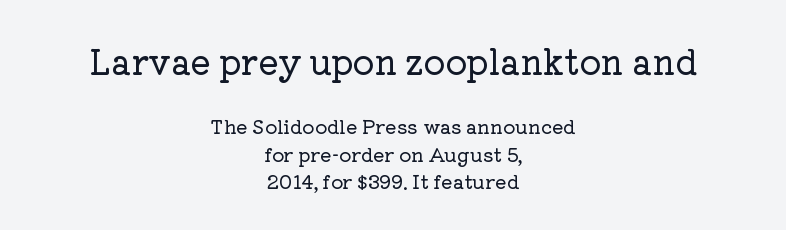
The image shows 34 px serif type, upright; set centered, normal line spacing (1.46x), normal letter spacing, not underlined; the first (top) block is 1.79x larger; low stroke contrast and a medium x-height.
